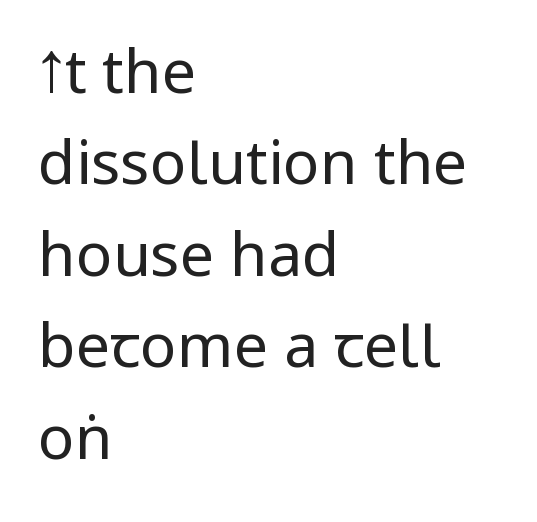
Q: Is the text bold? A: No.
Q: Is the text italic (slanted)? A: No, it is upright.
Q: Is the typeface a serif or a sans-serif typeface? A: Sans-serif.
Q: Is the text underlined? A: No.
Q: How is the paragraph aligned? A: Left-aligned.
Q: Is the spacing between letters normal or unusually wide? A: Normal.
Q: Is the spacing between lines tight, normal or loose? A: Normal.
Q: Width (condensed, normal, or wide)? A: Condensed.
Q: Stroke contrast? A: Low.
